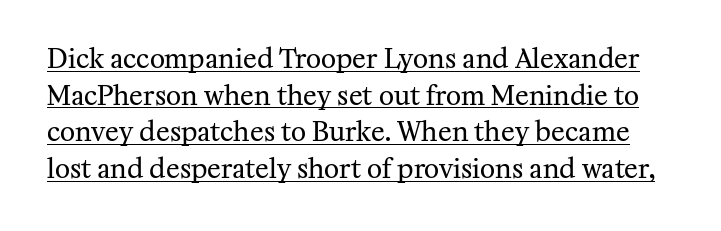
{"italic": "no", "bold": "no", "underline": "yes", "line_spacing": "normal", "line_spacing_ratio": 1.41, "letter_spacing": "normal", "letter_spacing_em": 0.0, "glyph_px": 26}
